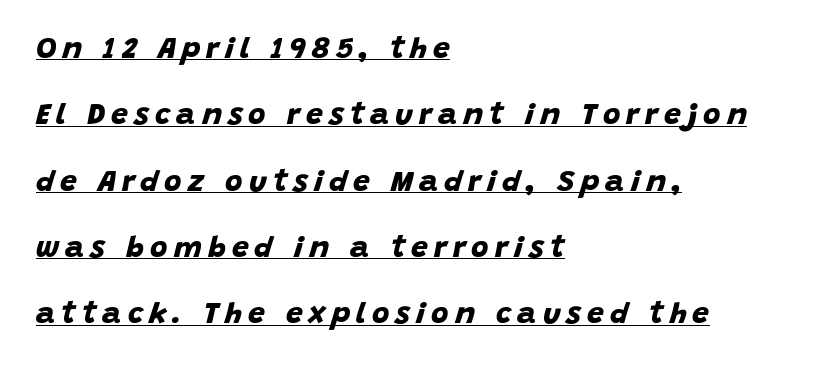
Q: Is the text bold? A: Yes.
Q: Is the typeface a serif or a sans-serif typeface? A: Sans-serif.
Q: Is the text underlined? A: Yes.
Q: How is the paragraph aligned? A: Left-aligned.
Q: Is the spacing between letters normal or unusually wide? A: Unusually wide.
Q: Is the spacing between lines tight, normal or loose? A: Loose.
Q: Width (condensed, normal, or wide)? A: Normal.
Q: Stroke contrast? A: Low.
Q: x-height? A: Large.
Q: Monospaced? A: No.
